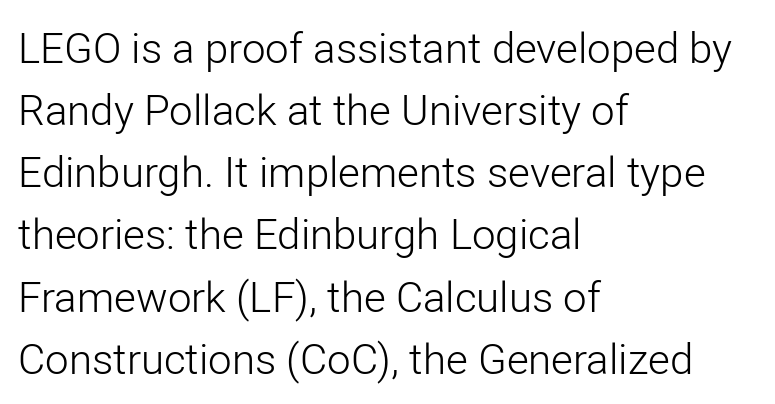
Q: Is the text bold? A: No.
Q: Is the text italic (slanted)? A: No, it is upright.
Q: Is the typeface a serif or a sans-serif typeface? A: Sans-serif.
Q: Is the text underlined? A: No.
Q: How is the paragraph aligned? A: Left-aligned.
Q: Is the spacing between letters normal or unusually wide? A: Normal.
Q: Is the spacing between lines tight, normal or loose? A: Normal.
Q: Width (condensed, normal, or wide)? A: Normal.
Q: Stroke contrast? A: Low.
Q: x-height? A: Medium.
Q: Monospaced? A: No.
